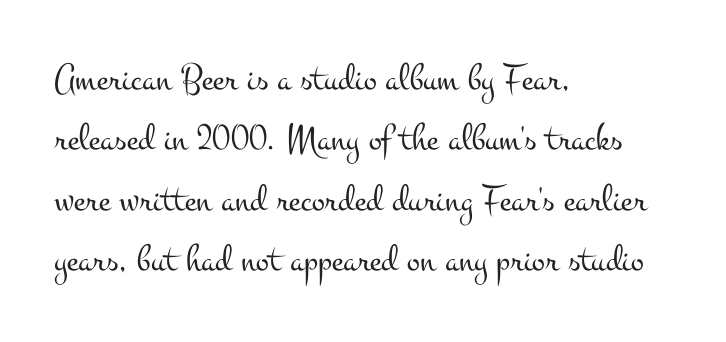
Q: Is the text bold? A: No.
Q: Is the text italic (slanted)? A: Yes.
Q: Is the typeface a serif or a sans-serif typeface? A: Serif.
Q: Is the text underlined? A: No.
Q: How is the paragraph aligned? A: Left-aligned.
Q: Is the spacing between letters normal or unusually wide? A: Normal.
Q: Is the spacing between lines tight, normal or loose? A: Normal.
Q: Width (condensed, normal, or wide)? A: Wide.
Q: Stroke contrast? A: Medium.
Q: x-height? A: Small.
Q: Monospaced? A: No.
